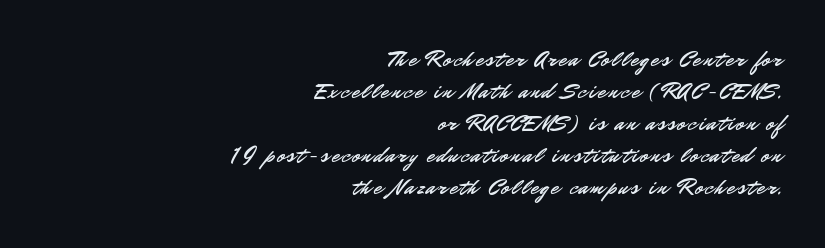
Leading: standard. Plain, unruled lines of type. Where is the straight margin? On the right.
